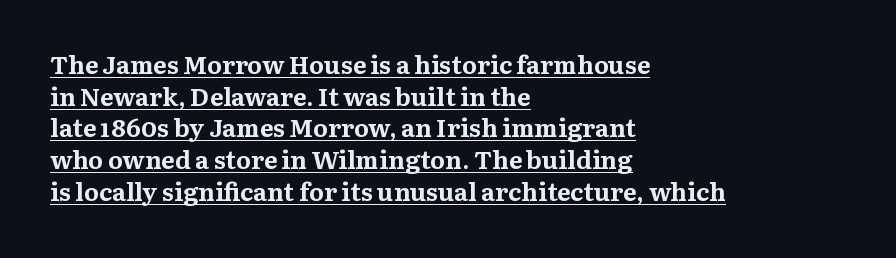
{"italic": "no", "bold": "yes", "underline": "yes", "align": "left", "line_spacing": "normal", "line_spacing_ratio": 1.27, "letter_spacing": "normal", "letter_spacing_em": 0.0, "glyph_px": 25}
